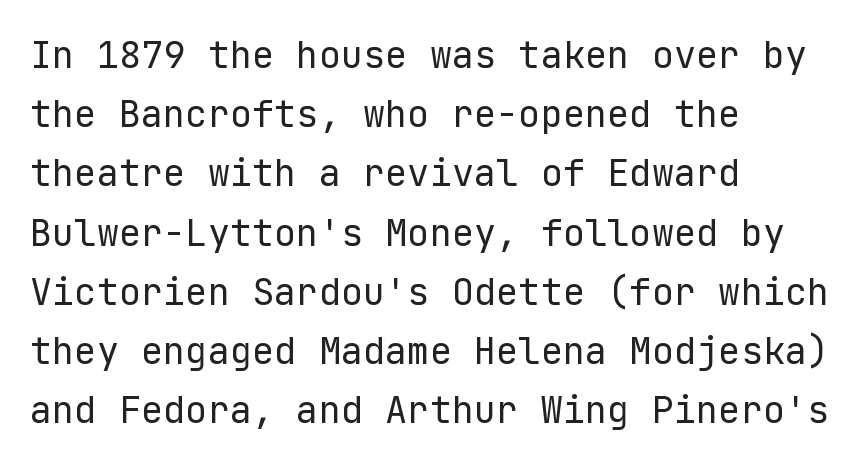
Q: Is the text bold? A: No.
Q: Is the text italic (slanted)? A: No, it is upright.
Q: Is the typeface a serif or a sans-serif typeface? A: Sans-serif.
Q: Is the text underlined? A: No.
Q: How is the paragraph aligned? A: Left-aligned.
Q: Is the spacing between letters normal or unusually wide? A: Normal.
Q: Is the spacing between lines tight, normal or loose? A: Normal.
Q: Width (condensed, normal, or wide)? A: Normal.
Q: Stroke contrast? A: Low.
Q: x-height? A: Medium.
